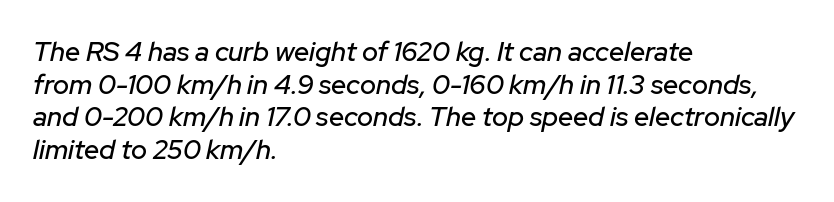
The image shows 27 px text type, italic (leaning right); set left-aligned, line spacing 1.21x, normal letter spacing, not underlined.
